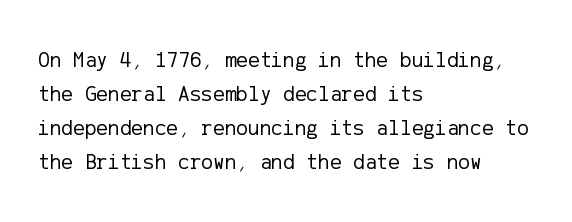
{"italic": "no", "bold": "no", "underline": "no", "align": "left", "line_spacing": "normal", "line_spacing_ratio": 1.55, "letter_spacing": "normal", "letter_spacing_em": 0.0, "glyph_px": 22}
